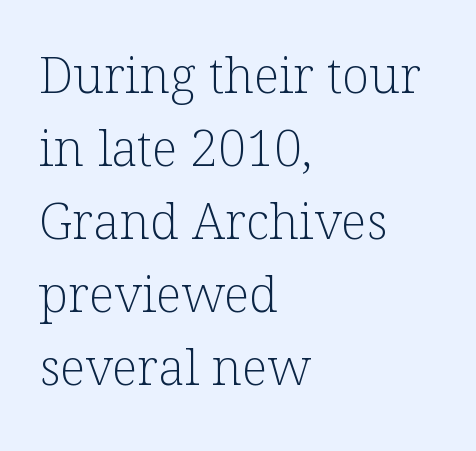
The image shows 50 px light serif type, upright; set left-aligned, normal line spacing (1.46x), normal letter spacing, not underlined; low stroke contrast and a medium x-height.
